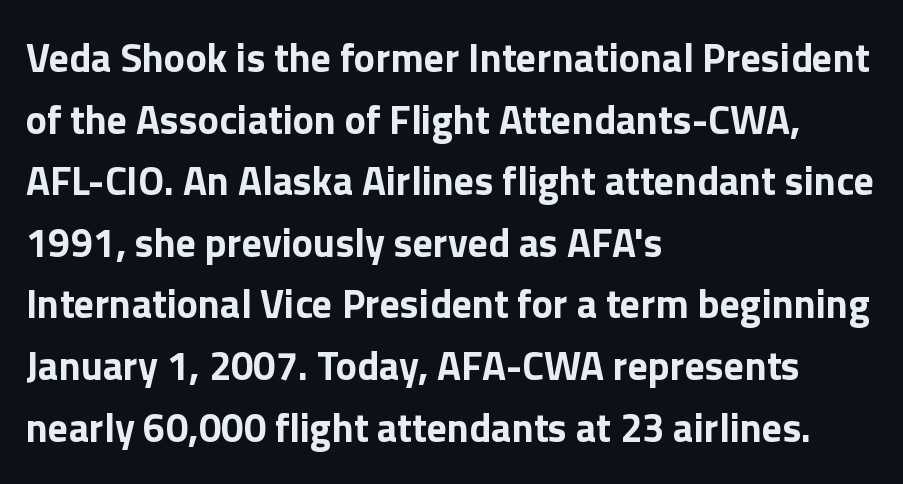
The image shows 40 px bold sans-serif type, upright; set left-aligned, normal line spacing (1.54x), normal letter spacing, not underlined; a medium x-height.
